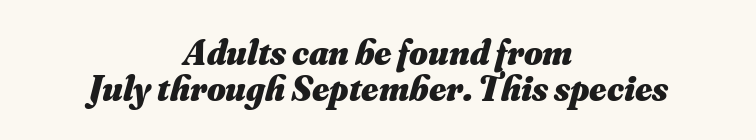
Q: Is the text bold? A: Yes.
Q: Is the text italic (slanted)? A: Yes, it leans right by about 16 degrees.
Q: Is the text underlined? A: No.
Q: How is the paragraph aligned? A: Centered.
Q: Is the spacing between letters normal or unusually wide? A: Normal.
Q: Is the spacing between lines tight, normal or loose? A: Tight.
Q: Width (condensed, normal, or wide)? A: Normal.
Q: Stroke contrast? A: Medium.
Q: x-height? A: Small.
Q: Monospaced? A: No.
